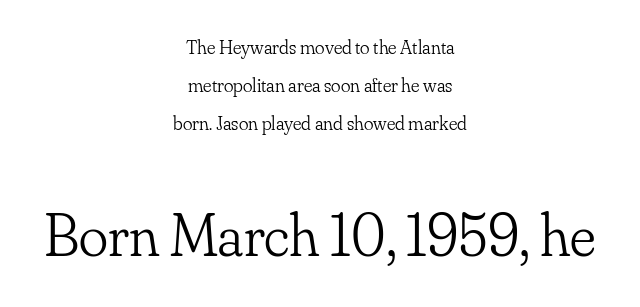
The image shows 61 px light serif type, upright; set centered, line spacing 1.89x, normal letter spacing, not underlined; the second (bottom) block is 3.05x larger; low stroke contrast and a small x-height.
